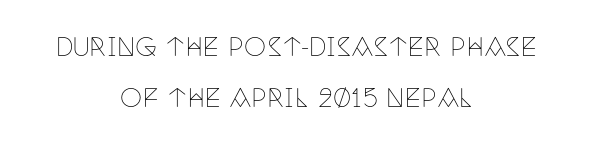
The image shows 25 px text type, upright; set centered, loose line spacing (2.06x), normal letter spacing, not underlined.
